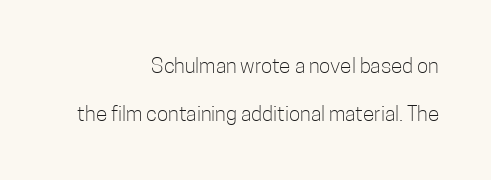
The image shows 21 px text type, upright; set right-aligned, loose line spacing (2.3x), normal letter spacing, not underlined.
